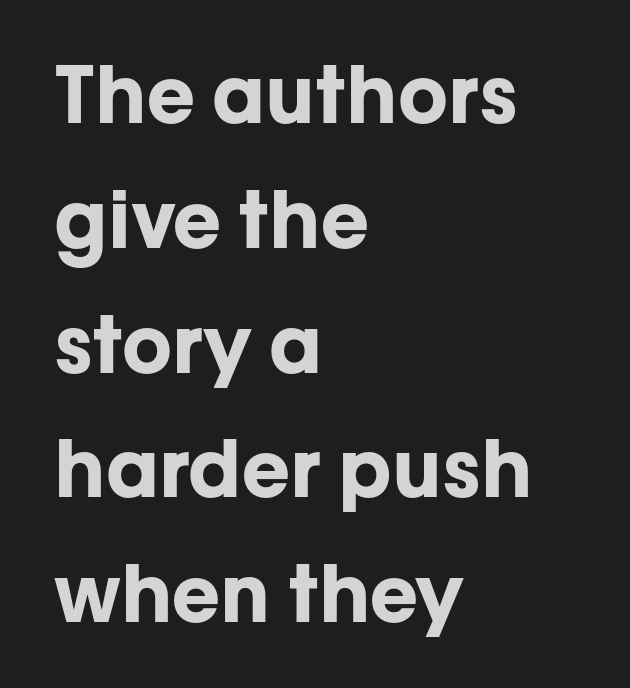
{"serif": "no", "italic": "no", "bold": "yes", "weight": "bold", "width": "normal", "stroke_contrast": "low", "x_height": "medium", "monospaced": "no", "underline": "no", "align": "left", "line_spacing": "normal", "line_spacing_ratio": 1.58, "letter_spacing": "normal", "letter_spacing_em": 0.0, "glyph_px": 79}
